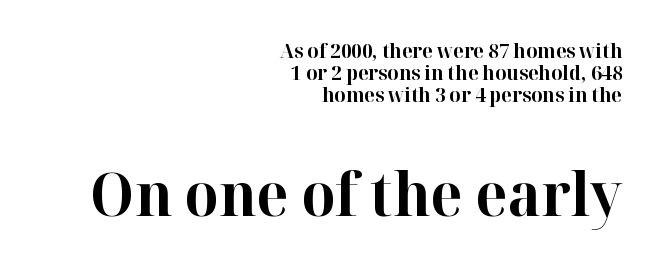
The image shows 60 px bold serif type, upright; set right-aligned, tight line spacing (1.11x), normal letter spacing, not underlined; the second (bottom) block is 3.0x larger; high stroke contrast and a medium x-height.
